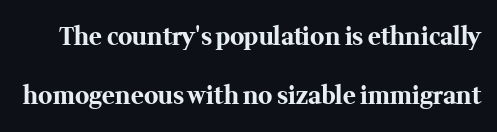
{"italic": "no", "bold": "yes", "underline": "no", "line_spacing": "loose", "line_spacing_ratio": 2.47, "letter_spacing": "normal", "letter_spacing_em": 0.0, "glyph_px": 24}
